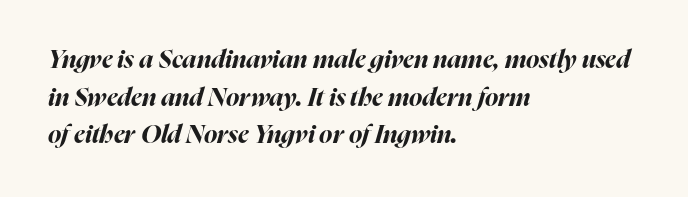
The image shows 25 px bold type, italic (leaning right); set left-aligned, normal line spacing (1.51x), normal letter spacing, not underlined.
